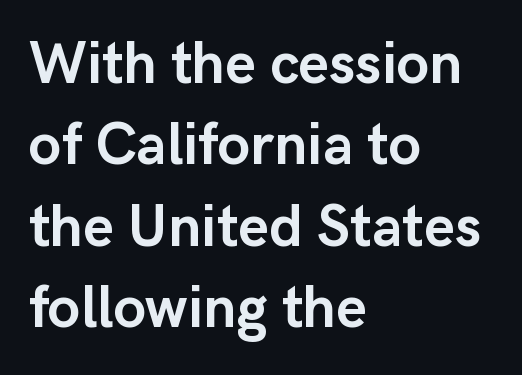
Typesetter's note: full bold, strokes at maximum text heaviness. The type sits square on the baseline with zero lean. A clean baseline with only descenders dipping below it. Spacing between characters is what you'd get straight out of the box. The line-height multiplier appears to be the usual default.
